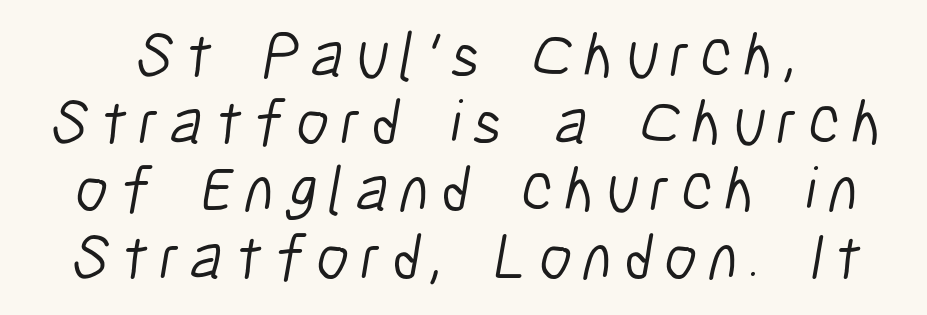
{"serif": "no", "bold": "no", "weight": "light", "width": "condensed", "stroke_contrast": "low", "x_height": "medium", "monospaced": "no", "underline": "no", "line_spacing": "tight", "line_spacing_ratio": 1.05, "glyph_px": 64}
